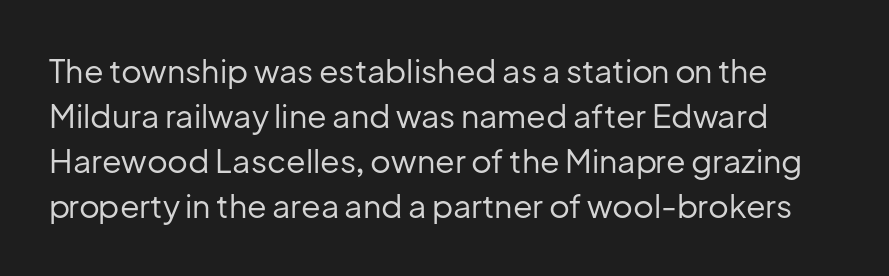
Q: Is the text bold? A: No.
Q: Is the text italic (slanted)? A: No, it is upright.
Q: Is the typeface a serif or a sans-serif typeface? A: Sans-serif.
Q: Is the text underlined? A: No.
Q: Is the spacing between letters normal or unusually wide? A: Normal.
Q: Is the spacing between lines tight, normal or loose? A: Normal.
Q: Width (condensed, normal, or wide)? A: Normal.
Q: Stroke contrast? A: Low.
Q: x-height? A: Medium.
Q: Monospaced? A: No.
